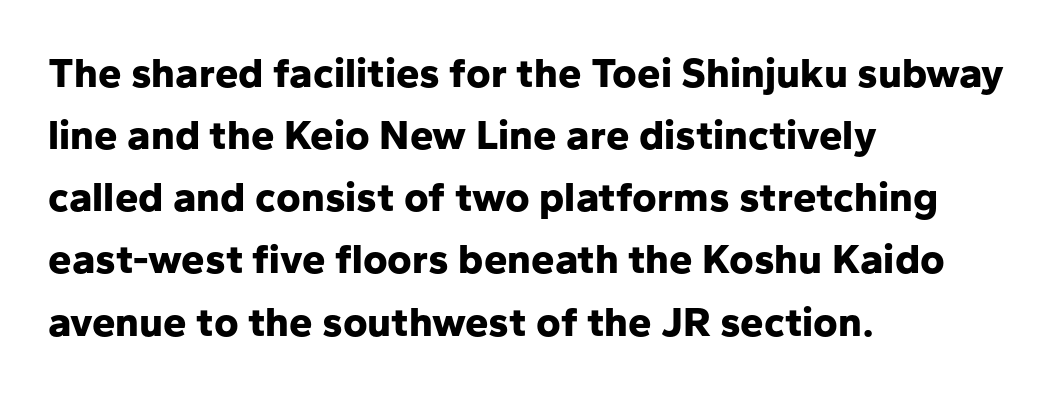
{"serif": "no", "italic": "no", "bold": "yes", "weight": "bold", "width": "normal", "stroke_contrast": "low", "x_height": "medium", "monospaced": "no", "underline": "no", "align": "left", "line_spacing": "normal", "line_spacing_ratio": 1.48, "letter_spacing": "normal", "letter_spacing_em": 0.0, "glyph_px": 42}
